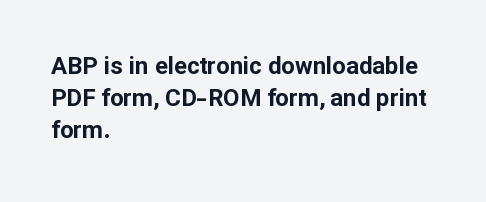
Q: Is the text bold? A: Yes.
Q: Is the text italic (slanted)? A: No, it is upright.
Q: Is the text underlined? A: No.
Q: How is the paragraph aligned? A: Left-aligned.
Q: Is the spacing between letters normal or unusually wide? A: Normal.
Q: Is the spacing between lines tight, normal or loose? A: Normal.
